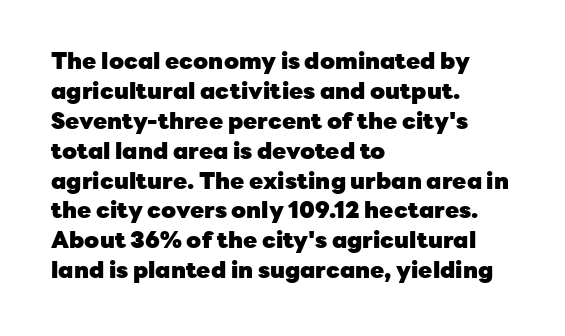
{"italic": "no", "bold": "yes", "underline": "no", "align": "left", "line_spacing": "normal", "line_spacing_ratio": 1.3, "letter_spacing": "normal", "letter_spacing_em": 0.0, "glyph_px": 23}
